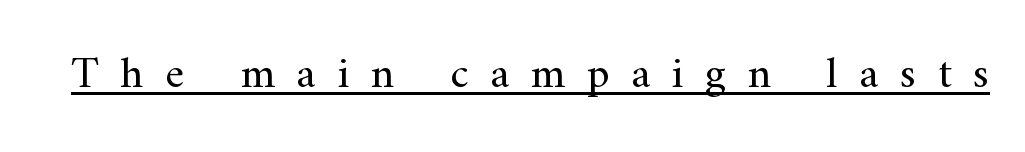
The image shows 45 px regular-weight serif type, upright; set unusually wide letter spacing (+0.48 em), underlined; medium stroke contrast and a small x-height.
